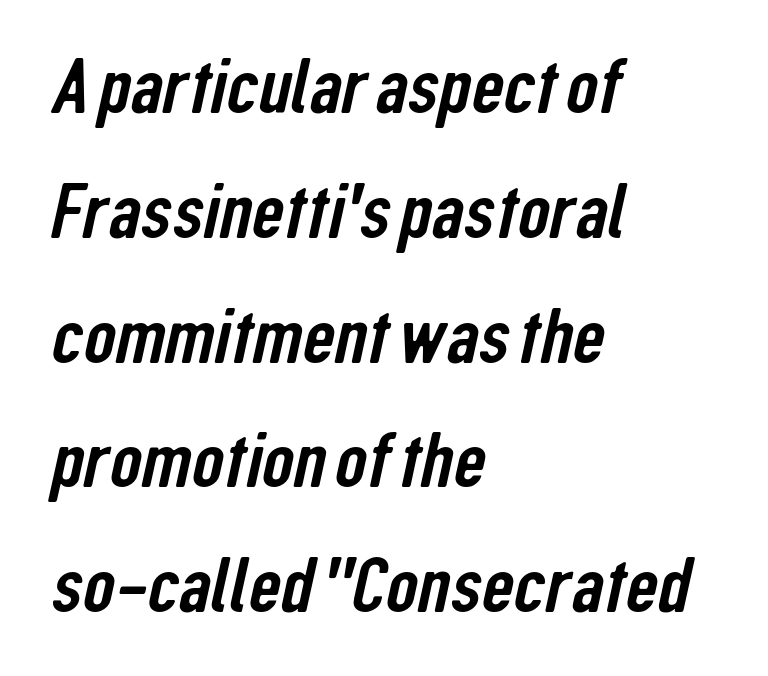
Alignment: flush left. Proportional: the letters do not fall into vertical columns. Characters follow at the spacing the type designer built in. The characters display no serif detailing; their extremities are plain.
